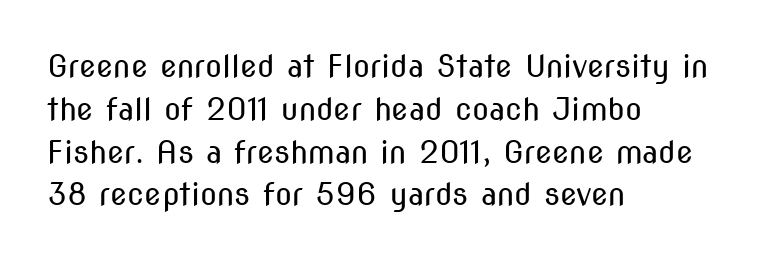
{"serif": "no", "italic": "no", "bold": "no", "weight": "regular", "width": "condensed", "stroke_contrast": "medium", "x_height": "medium", "monospaced": "no", "underline": "no", "align": "left", "line_spacing": "normal", "line_spacing_ratio": 1.38, "letter_spacing": "normal", "letter_spacing_em": 0.0, "glyph_px": 31}
